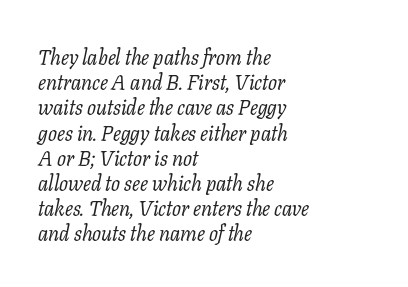
{"italic": "yes", "lean": "right", "slant_degrees": 11, "bold": "no", "underline": "no", "align": "left", "line_spacing_ratio": 1.2, "letter_spacing": "normal", "letter_spacing_em": 0.0, "glyph_px": 21}
